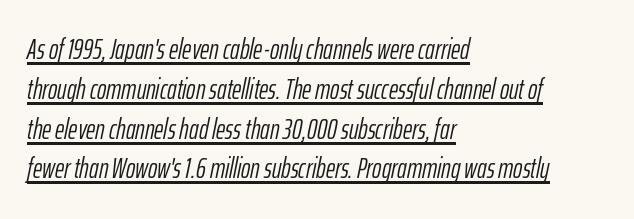
The image shows 28 px light, condensed type, italic (leaning right); set left-aligned, normal line spacing (1.42x), normal letter spacing, underlined; low stroke contrast and a medium x-height.
